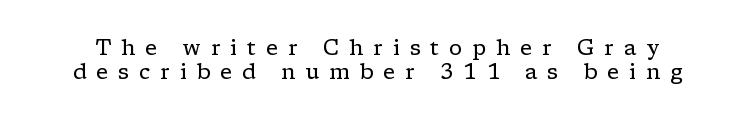
Q: Is the text bold? A: No.
Q: Is the text italic (slanted)? A: No, it is upright.
Q: Is the text underlined? A: No.
Q: Is the spacing between letters normal or unusually wide? A: Unusually wide.
Q: Is the spacing between lines tight, normal or loose? A: Tight.
